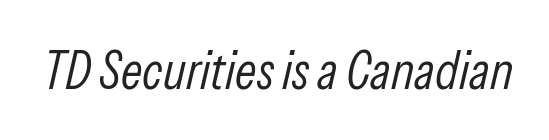
The strokes are not fattened; the text isn't bold. Anything drawn beneath the words? Only blank space. The rendering uses natural spacing where letterforms have individual widths. These lines were composed using italics.
